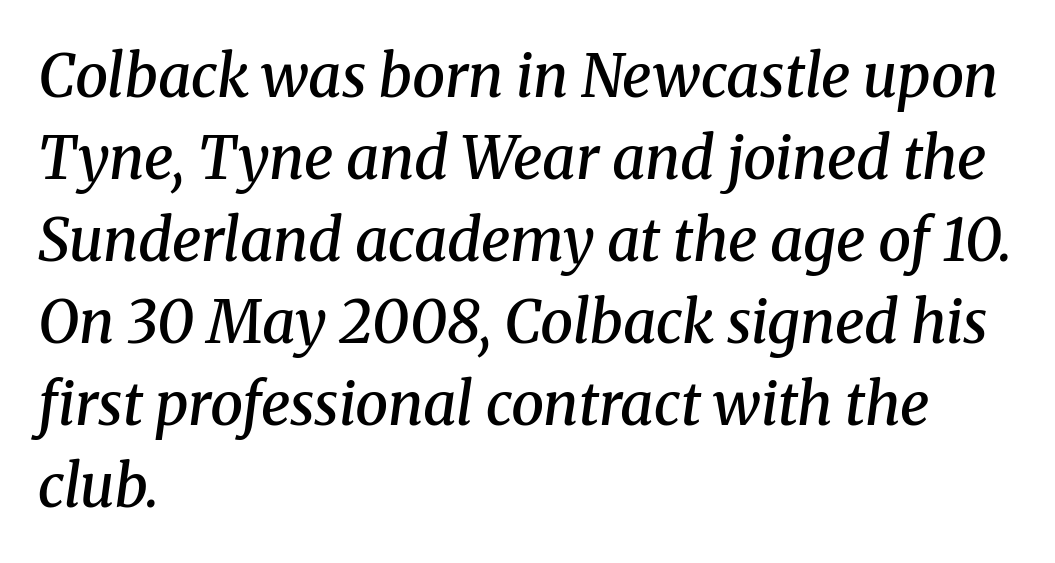
{"serif": "yes", "italic": "yes", "lean": "right", "slant_degrees": 8, "bold": "semi", "weight": "semibold", "width": "normal", "stroke_contrast": "medium", "x_height": "medium", "monospaced": "no", "underline": "no", "align": "left", "line_spacing": "normal", "line_spacing_ratio": 1.39, "letter_spacing": "normal", "letter_spacing_em": 0.0, "glyph_px": 59}
